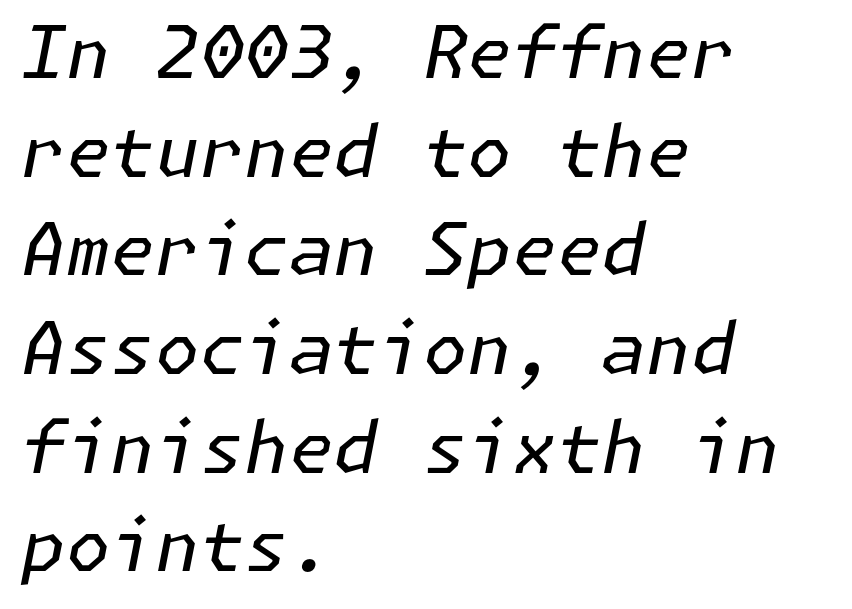
Q: Is the text bold? A: No.
Q: Is the text italic (slanted)? A: Yes, it leans right by about 11 degrees.
Q: Is the text underlined? A: No.
Q: How is the paragraph aligned? A: Left-aligned.
Q: Is the spacing between letters normal or unusually wide? A: Normal.
Q: Is the spacing between lines tight, normal or loose? A: Normal.
Q: Width (condensed, normal, or wide)? A: Normal.
Q: Stroke contrast? A: Low.
Q: x-height? A: Medium.
